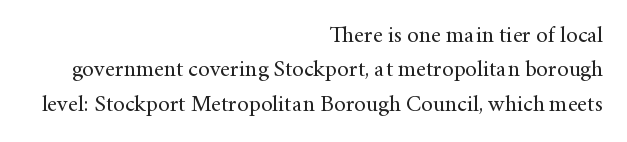
The string is rendered with underlining switched off. Tracking here is standard; glyphs follow each other at the usual distance. This is not heavy type; no bold has been used. The passage is arranged like a letterhead date or caption credit — flush right. The specimen reads as upright at a glance. Notice how descenders clear the ascenders below comfortably — that's standard leading.
